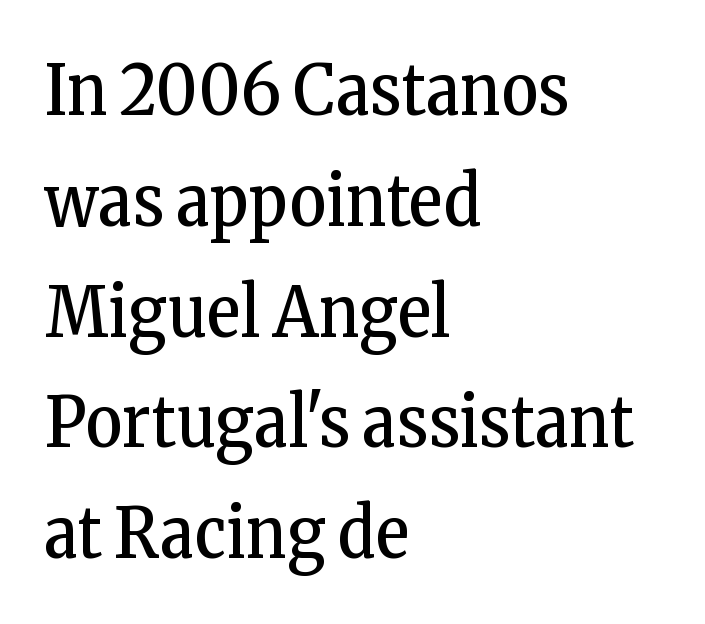
Q: Is the text bold? A: No.
Q: Is the text italic (slanted)? A: No, it is upright.
Q: Is the typeface a serif or a sans-serif typeface? A: Serif.
Q: Is the text underlined? A: No.
Q: How is the paragraph aligned? A: Left-aligned.
Q: Is the spacing between letters normal or unusually wide? A: Normal.
Q: Is the spacing between lines tight, normal or loose? A: Normal.
Q: Width (condensed, normal, or wide)? A: Condensed.
Q: Stroke contrast? A: Low.
Q: x-height? A: Medium.
Q: Monospaced? A: No.
